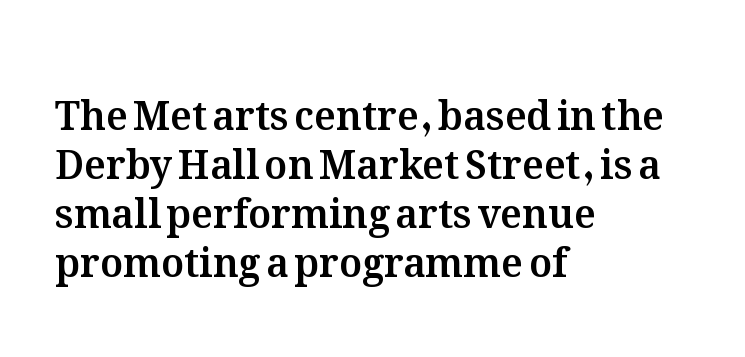
These lines were composed using upright roman letters. Teacher's note: observe the even left margin — that is flush-left alignment. The rendering uses natural spacing where letterforms have individual widths. Plain, unruled lines of type.
